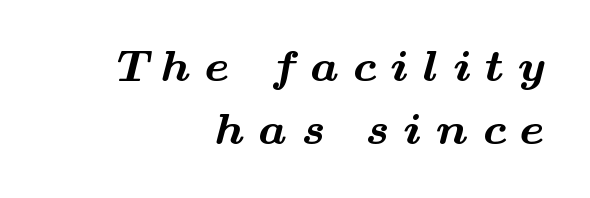
Q: Is the text bold? A: Yes.
Q: Is the typeface a serif or a sans-serif typeface? A: Serif.
Q: Is the text underlined? A: No.
Q: How is the paragraph aligned? A: Right-aligned.
Q: Is the spacing between letters normal or unusually wide? A: Unusually wide.
Q: Is the spacing between lines tight, normal or loose? A: Normal.
Q: Width (condensed, normal, or wide)? A: Wide.
Q: Stroke contrast? A: Medium.
Q: x-height? A: Small.
Q: Monospaced? A: No.
